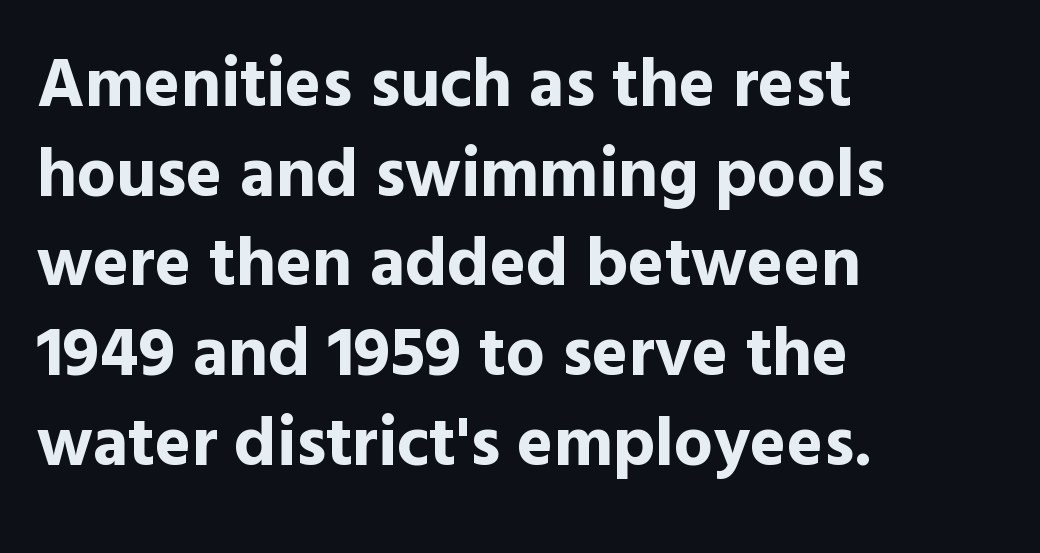
In terms of letterspacing, this is plain default setting. A roman cut, with each character standing at attention. The letters are bold, with thick, heavy strokes. Does the copy run flush right? No — it runs flush left. No word sits above an underline. Leading matches the norm, producing a regular column.
